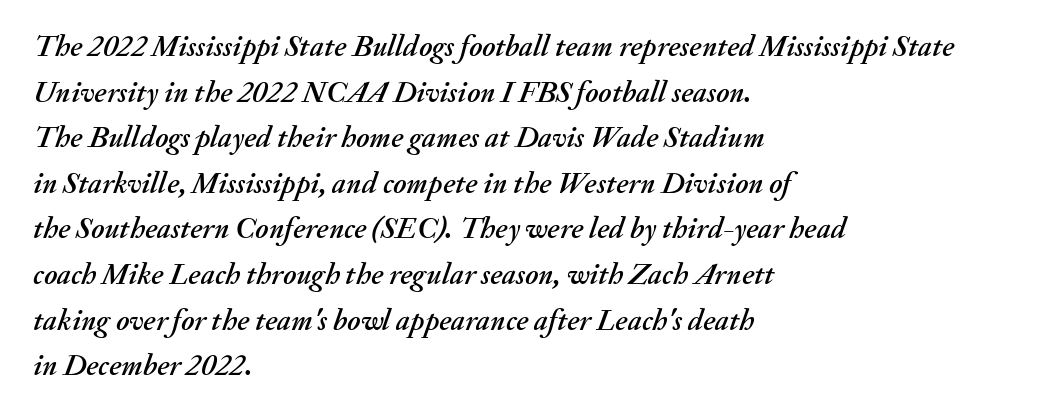
The face used here has a pronounced slope to its letters. You could call the tracking neutral — neither tight nor loose. These lines are rendered in a variable-pitch font. The leading is moderate, giving the passage an even texture. The paragraph has a hard left edge and a soft right edge. The string is rendered with underlining switched off.
